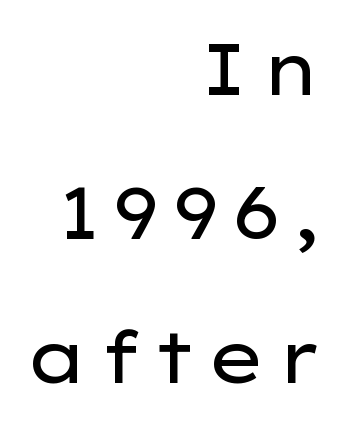
Do the characters align in a grid? No, the font is proportional. Stroke mass is kept to a normal reading level or below. One-word summary of the alignment: right. Each new line begins a long way beneath the previous one.
